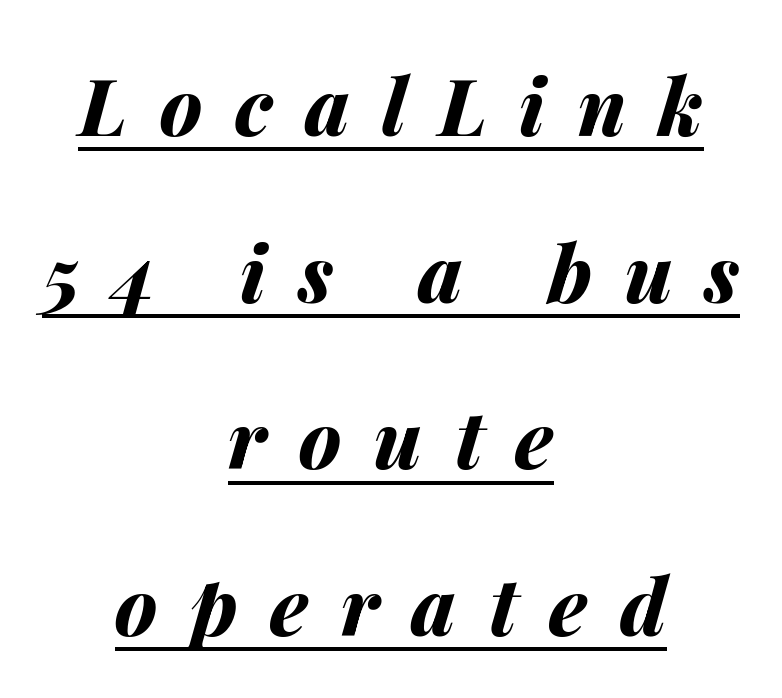
Q: Is the text bold? A: Yes.
Q: Is the text italic (slanted)? A: Yes, it leans right by about 14 degrees.
Q: Is the text underlined? A: Yes.
Q: How is the paragraph aligned? A: Centered.
Q: Is the spacing between letters normal or unusually wide? A: Unusually wide.
Q: Is the spacing between lines tight, normal or loose? A: Loose.
Q: Width (condensed, normal, or wide)? A: Normal.
Q: Stroke contrast? A: Medium.
Q: x-height? A: Medium.
Q: Monospaced? A: No.
